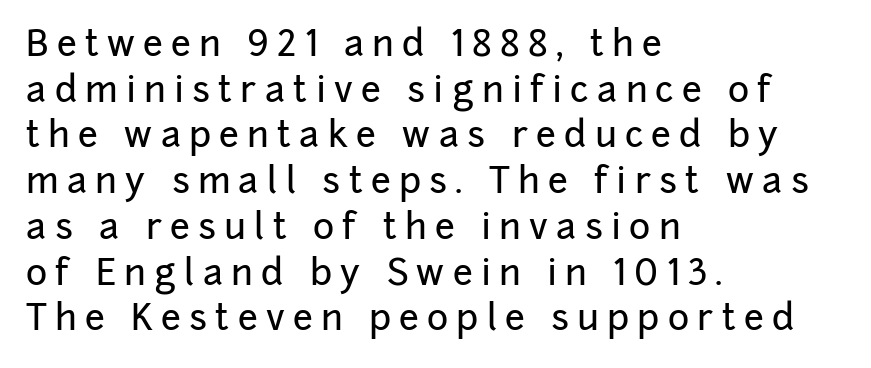
Q: Is the text italic (slanted)? A: No, it is upright.
Q: Is the typeface a serif or a sans-serif typeface? A: Sans-serif.
Q: Is the text underlined? A: No.
Q: How is the paragraph aligned? A: Left-aligned.
Q: Is the spacing between letters normal or unusually wide? A: Unusually wide.
Q: Is the spacing between lines tight, normal or loose? A: Normal.
Q: Width (condensed, normal, or wide)? A: Normal.
Q: Stroke contrast? A: Low.
Q: x-height? A: Medium.
Q: Monospaced? A: No.
